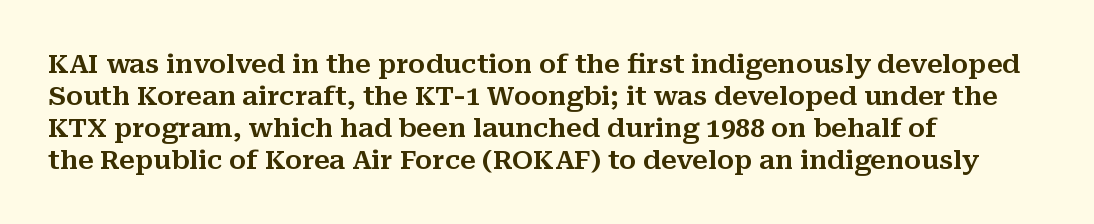
{"italic": "no", "underline": "no", "align": "left", "line_spacing_ratio": 1.23, "letter_spacing": "normal", "letter_spacing_em": 0.0, "glyph_px": 26}
